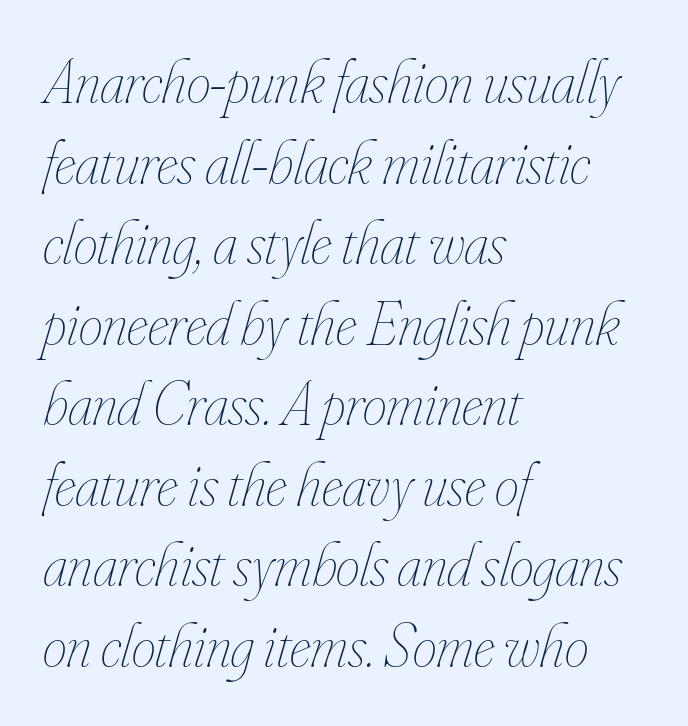
The image shows 61 px thin, condensed type, italic (leaning right); set left-aligned, normal line spacing (1.32x), normal letter spacing, not underlined; low stroke contrast and a small x-height.
